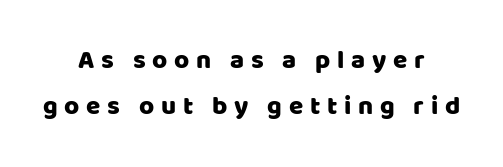
{"italic": "no", "underline": "no", "align": "center", "line_spacing_ratio": 1.76, "letter_spacing": "wide", "letter_spacing_em": 0.26, "glyph_px": 26}
